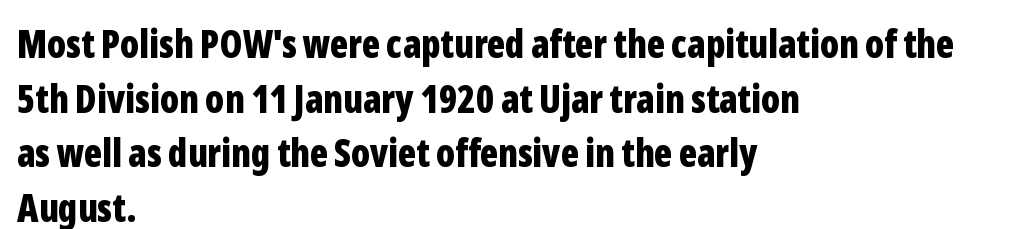
Q: Is the text bold? A: Yes.
Q: Is the text italic (slanted)? A: No, it is upright.
Q: Is the typeface a serif or a sans-serif typeface? A: Sans-serif.
Q: Is the text underlined? A: No.
Q: How is the paragraph aligned? A: Left-aligned.
Q: Is the spacing between letters normal or unusually wide? A: Normal.
Q: Is the spacing between lines tight, normal or loose? A: Normal.
Q: Width (condensed, normal, or wide)? A: Condensed.
Q: Stroke contrast? A: Low.
Q: x-height? A: Medium.
Q: Monospaced? A: No.
